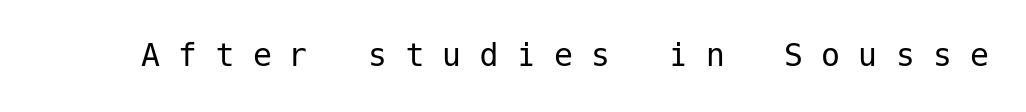
Q: Is the text bold? A: No.
Q: Is the text italic (slanted)? A: No, it is upright.
Q: Is the typeface a serif or a sans-serif typeface? A: Sans-serif.
Q: Is the text underlined? A: No.
Q: Is the spacing between letters normal or unusually wide? A: Unusually wide.
Q: Width (condensed, normal, or wide)? A: Normal.
Q: Stroke contrast? A: Low.
Q: x-height? A: Medium.
